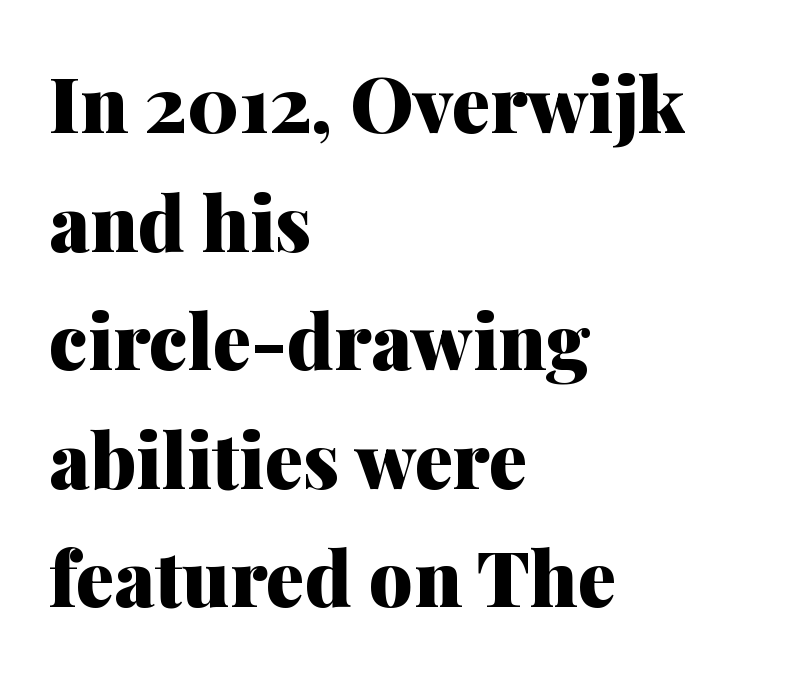
Q: Is the text bold? A: Yes.
Q: Is the text italic (slanted)? A: No, it is upright.
Q: Is the typeface a serif or a sans-serif typeface? A: Serif.
Q: Is the text underlined? A: No.
Q: How is the paragraph aligned? A: Left-aligned.
Q: Is the spacing between letters normal or unusually wide? A: Normal.
Q: Is the spacing between lines tight, normal or loose? A: Normal.
Q: Width (condensed, normal, or wide)? A: Normal.
Q: Stroke contrast? A: Medium.
Q: x-height? A: Medium.
Q: Monospaced? A: No.
